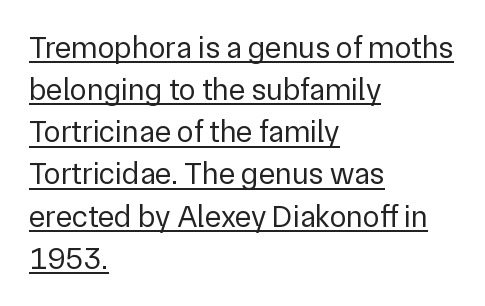
{"serif": "no", "italic": "no", "bold": "no", "weight": "regular", "width": "normal", "stroke_contrast": "low", "x_height": "medium", "monospaced": "no", "underline": "yes", "align": "left", "line_spacing": "normal", "line_spacing_ratio": 1.36, "letter_spacing": "normal", "letter_spacing_em": 0.0, "glyph_px": 31}
